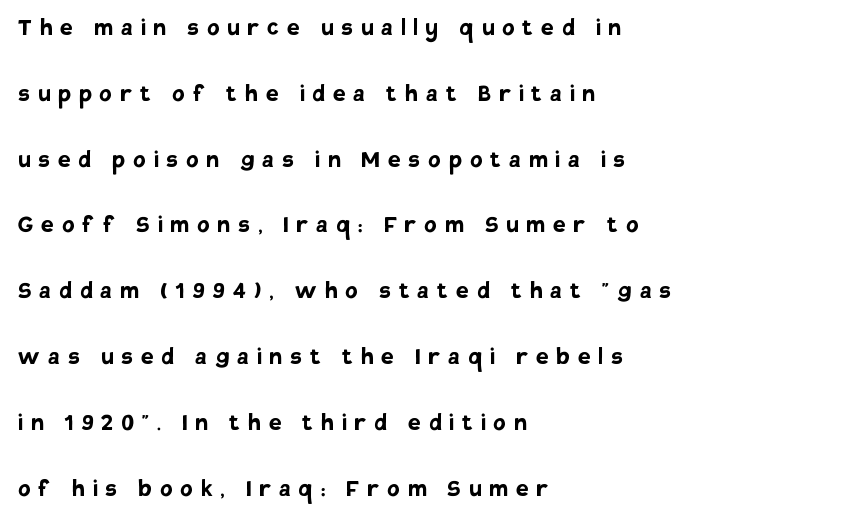
Posture: vertical. A full-strength bold gives these letters their thick strokes. The text was rendered using a sans face with plain stroke endings. Spacing verdict: proportional, widths tailored to each character. The baseline area is clear.
